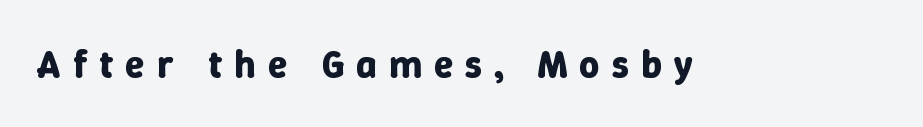
You could not count columns in this text — the font is proportionally spaced. Is the type bold? Yes — the strokes are clearly thick and heavy. Look at the tracking — it's clearly loosened, letters drifting apart. The baseline area is clear. The typography opts for an upright posture over an oblique one.
